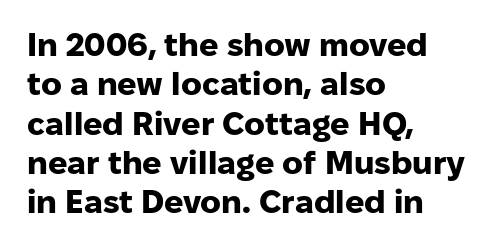
The image shows 32 px heavy sans-serif type, upright; set left-aligned, line spacing 1.23x, normal letter spacing, not underlined; low stroke contrast and a medium x-height.
